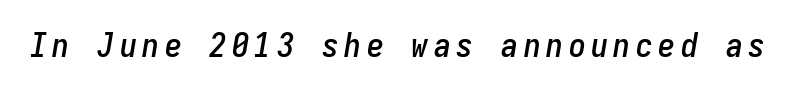
The image shows 34 px condensed type, italic (leaning right), monospaced; set not underlined; low stroke contrast and a medium x-height.
